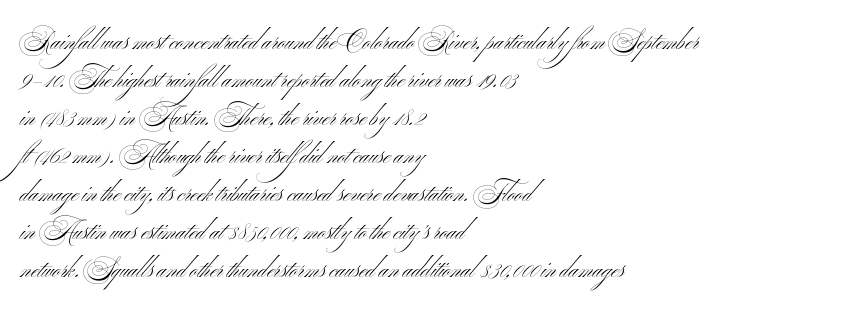
{"bold": "no", "underline": "no", "align": "left", "line_spacing": "normal", "line_spacing_ratio": 1.58, "letter_spacing": "normal", "letter_spacing_em": 0.0, "glyph_px": 24}
